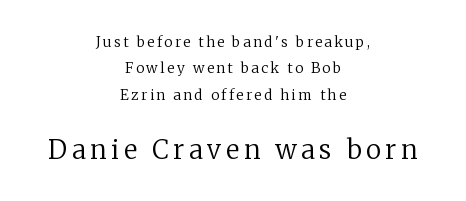
Q: Is the text bold? A: No.
Q: Is the text italic (slanted)? A: No, it is upright.
Q: Is the text underlined? A: No.
Q: How is the paragraph aligned? A: Centered.
Q: Which block of text is set in a larger size, the first (top) or the second (bottom)? A: The second (bottom) one.
